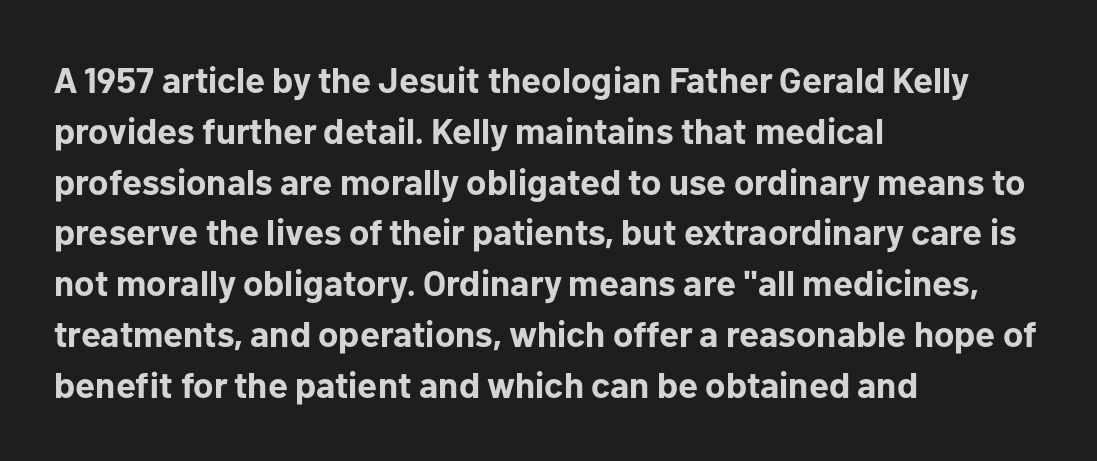
The image shows 36 px bold sans-serif type, upright; set left-aligned, normal line spacing (1.41x), normal letter spacing, not underlined; low stroke contrast and a medium x-height.
